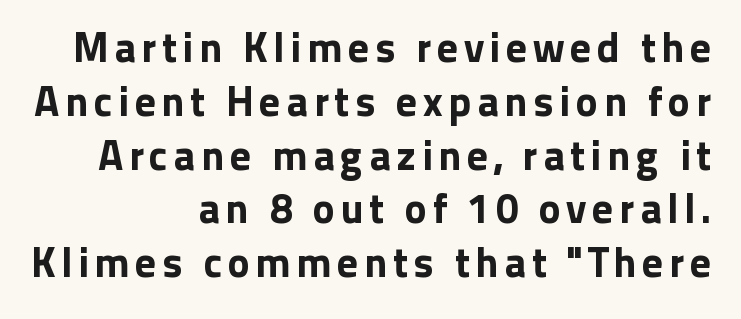
The image shows 42 px sans-serif type, upright; set right-aligned, normal line spacing (1.28x), not underlined; low stroke contrast and a medium x-height.
